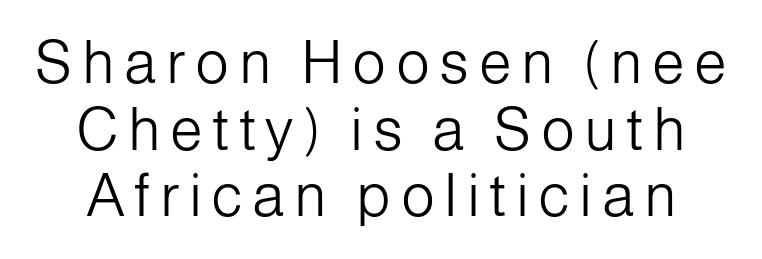
The image shows 59 px light sans-serif type, upright; set tight line spacing (1.13x), not underlined; low stroke contrast and a medium x-height.
